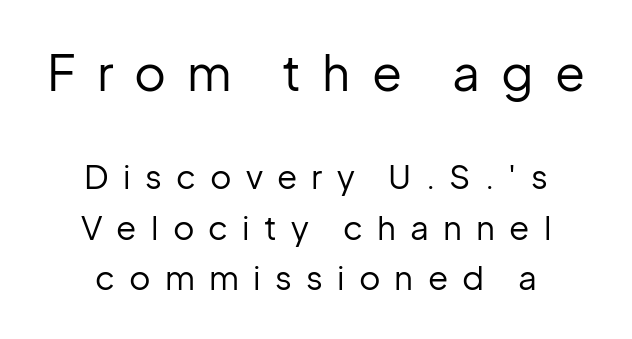
The image shows 49 px regular-weight sans-serif type, upright; set centered, normal line spacing (1.53x), unusually wide letter spacing (+0.43 em), not underlined; the first (top) block is 1.48x larger; low stroke contrast and a medium x-height.
